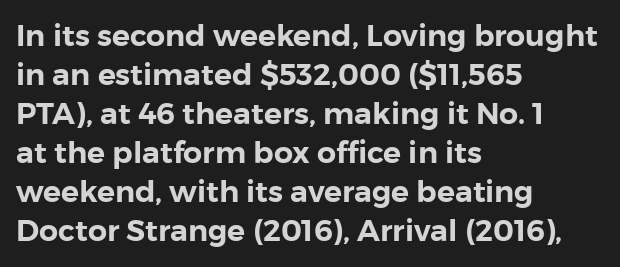
Q: Is the text italic (slanted)? A: No, it is upright.
Q: Is the typeface a serif or a sans-serif typeface? A: Sans-serif.
Q: Is the text underlined? A: No.
Q: How is the paragraph aligned? A: Left-aligned.
Q: Is the spacing between letters normal or unusually wide? A: Normal.
Q: Is the spacing between lines tight, normal or loose? A: Normal.
Q: Width (condensed, normal, or wide)? A: Normal.
Q: Stroke contrast? A: Low.
Q: x-height? A: Medium.
Q: Monospaced? A: No.
